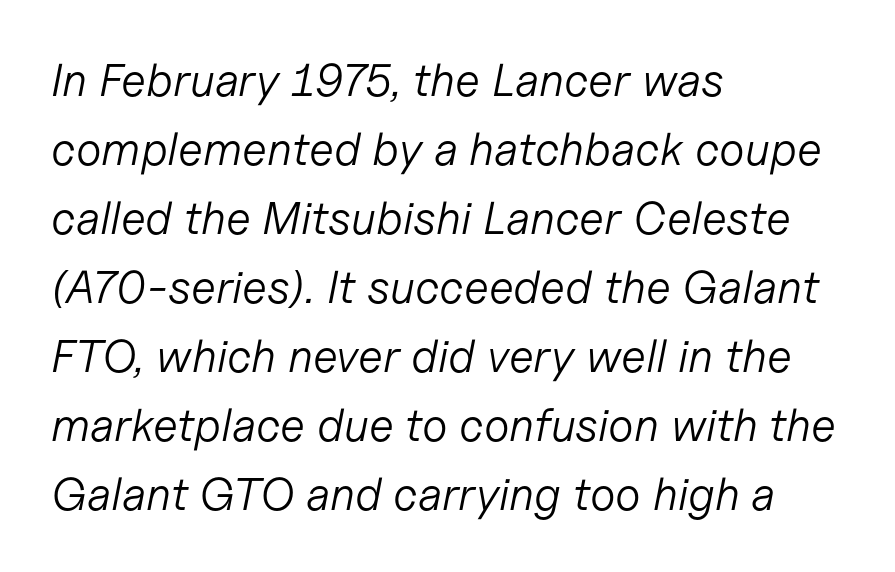
Q: Is the text bold? A: No.
Q: Is the text italic (slanted)? A: Yes, it leans right by about 11 degrees.
Q: Is the text underlined? A: No.
Q: How is the paragraph aligned? A: Left-aligned.
Q: Is the spacing between letters normal or unusually wide? A: Normal.
Q: Is the spacing between lines tight, normal or loose? A: Normal.
Q: Width (condensed, normal, or wide)? A: Normal.
Q: Stroke contrast? A: Low.
Q: x-height? A: Medium.
Q: Monospaced? A: No.
